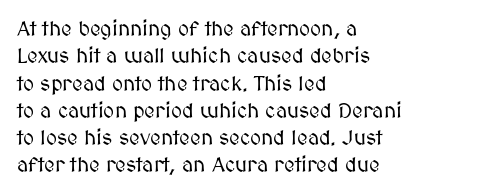
The image shows 21 px text type, upright; set left-aligned, normal line spacing (1.3x), normal letter spacing, not underlined.
